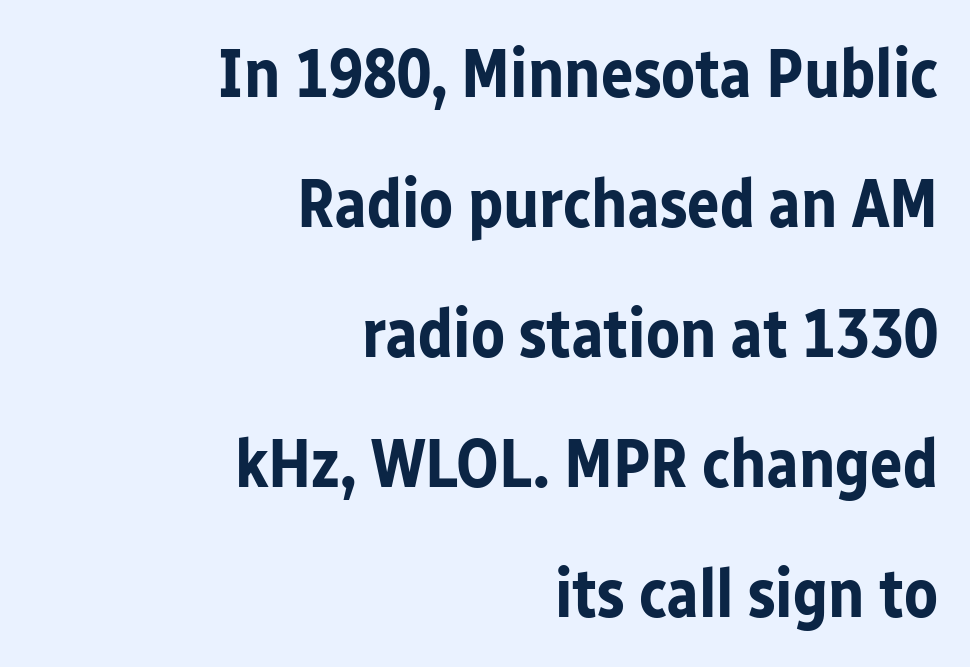
Q: Is the text bold? A: Yes.
Q: Is the text italic (slanted)? A: No, it is upright.
Q: Is the typeface a serif or a sans-serif typeface? A: Sans-serif.
Q: Is the text underlined? A: No.
Q: How is the paragraph aligned? A: Right-aligned.
Q: Is the spacing between letters normal or unusually wide? A: Normal.
Q: Is the spacing between lines tight, normal or loose? A: Loose.
Q: Width (condensed, normal, or wide)? A: Normal.
Q: Stroke contrast? A: Low.
Q: x-height? A: Medium.
Q: Monospaced? A: No.
